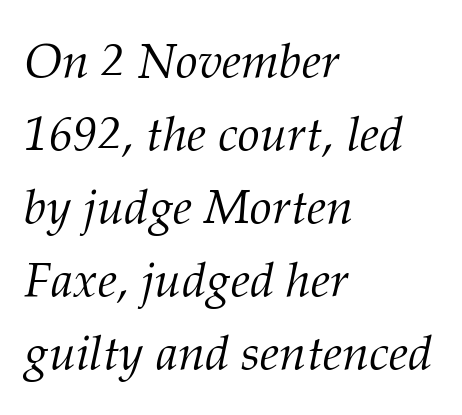
Q: Is the text bold? A: No.
Q: Is the text italic (slanted)? A: Yes, it leans right by about 12 degrees.
Q: Is the typeface a serif or a sans-serif typeface? A: Serif.
Q: Is the text underlined? A: No.
Q: How is the paragraph aligned? A: Left-aligned.
Q: Is the spacing between letters normal or unusually wide? A: Normal.
Q: Is the spacing between lines tight, normal or loose? A: Normal.
Q: Width (condensed, normal, or wide)? A: Normal.
Q: Stroke contrast? A: Medium.
Q: x-height? A: Medium.
Q: Monospaced? A: No.
